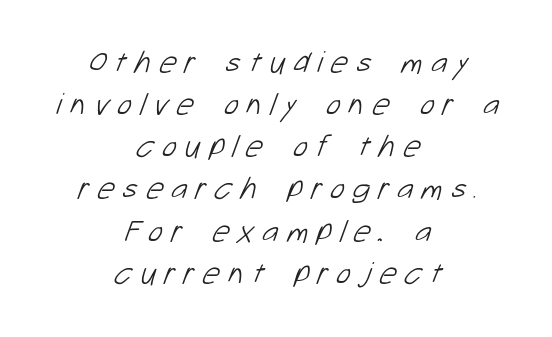
Vertical spacing — default. Serif or sans? Sans — the stroke terminals are bare. The rendering inserts visible extra space after every character. Summary of weight: not heavy and not bold. The compositor balanced each line on the midline. Underlining? Definitely not there.
